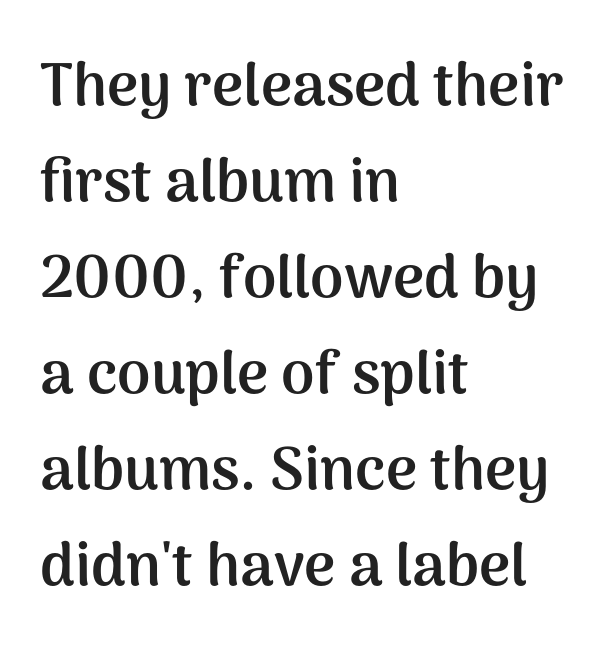
Between one letter and the next there's only the usual sliver of space. These lines sit exactly where default settings would place them. You could not count columns in this text — the font is proportionally spaced. Reading down the block, your eye returns to a fixed left position each line. Underline: absent.
